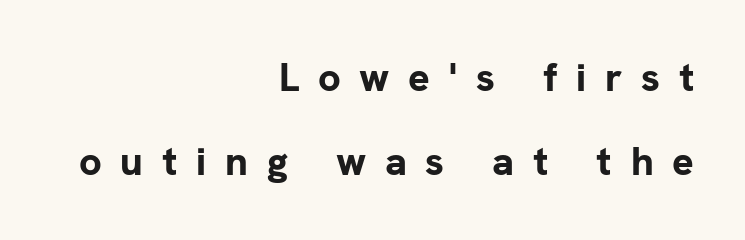
The image shows 40 px bold sans-serif type, upright; set right-aligned, loose line spacing (2.11x), unusually wide letter spacing (+0.47 em), not underlined; low stroke contrast and a medium x-height.
